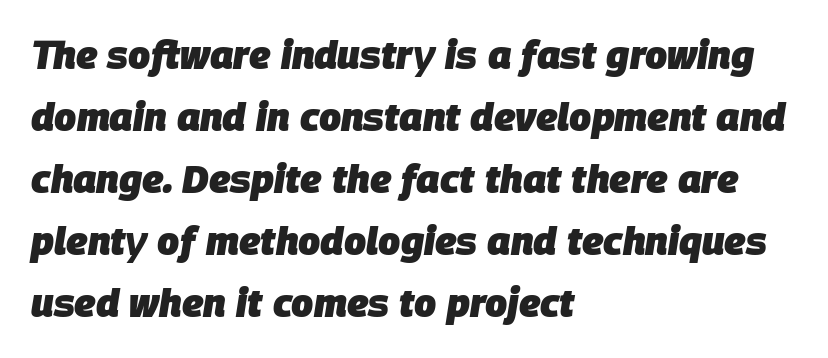
A dark, heavy texture on the line: the type is bold. Is the type slanted? Yes — the strokes lean at a clear angle. Leading: standard. Type without underlining. A classic flush-left, rag-right setting is used for this passage. This sample uses plain, unmodified letter spacing.
